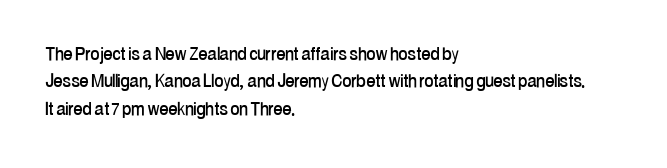
The image shows 22 px text type, upright; set left-aligned, line spacing 1.24x, normal letter spacing, not underlined.
